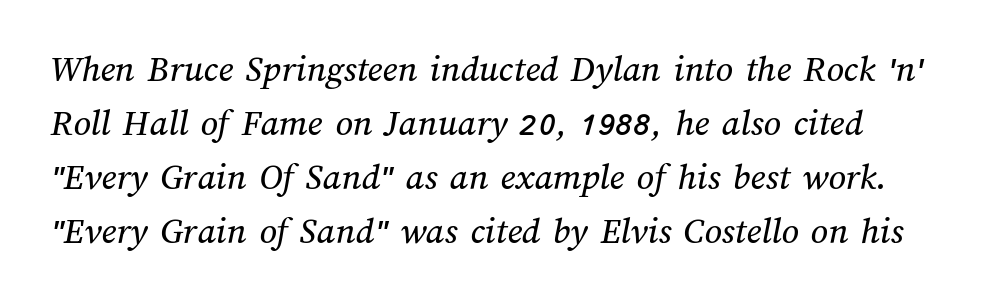
Q: Is the text underlined? A: No.
Q: How is the paragraph aligned? A: Left-aligned.
Q: Is the spacing between letters normal or unusually wide? A: Normal.
Q: Is the spacing between lines tight, normal or loose? A: Normal.
Q: Width (condensed, normal, or wide)? A: Normal.
Q: Stroke contrast? A: Medium.
Q: x-height? A: Medium.
Q: Monospaced? A: No.
